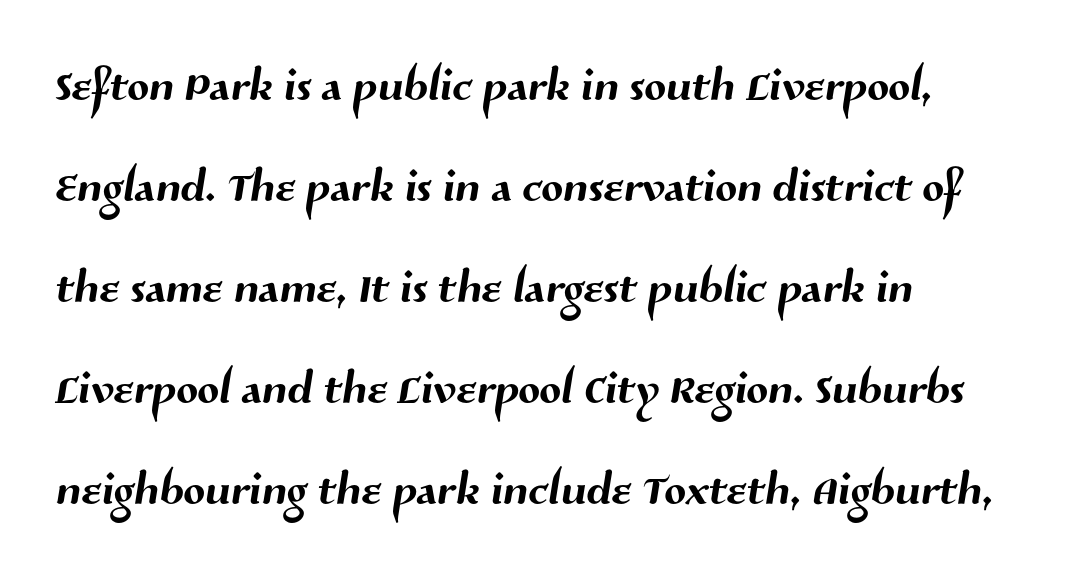
{"serif": "no", "width": "normal", "stroke_contrast": "medium", "x_height": "medium", "monospaced": "no", "underline": "no", "align": "left", "line_spacing": "normal", "line_spacing_ratio": 1.58, "letter_spacing": "normal", "letter_spacing_em": 0.0, "glyph_px": 64}
